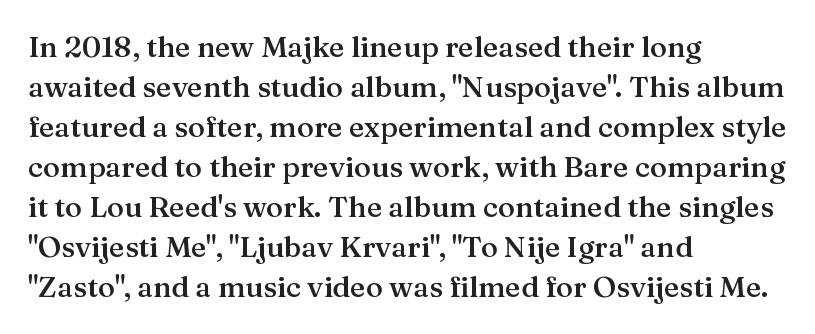
The image shows 29 px semibold serif type, upright; set left-aligned, normal line spacing (1.38x), normal letter spacing, not underlined; medium stroke contrast and a medium x-height.
